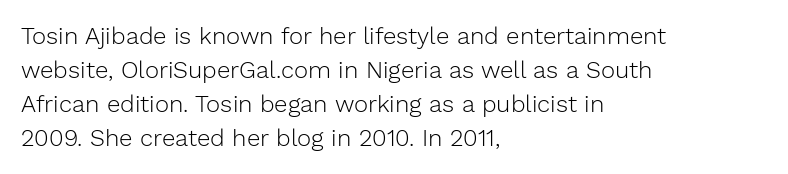
Q: Is the text bold? A: No.
Q: Is the text italic (slanted)? A: No, it is upright.
Q: Is the text underlined? A: No.
Q: How is the paragraph aligned? A: Left-aligned.
Q: Is the spacing between letters normal or unusually wide? A: Normal.
Q: Is the spacing between lines tight, normal or loose? A: Normal.
